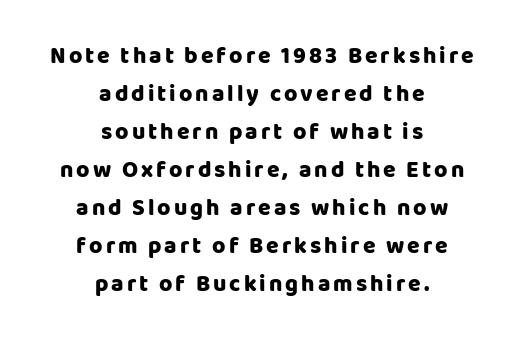
Q: Is the text bold? A: Yes.
Q: Is the text italic (slanted)? A: No, it is upright.
Q: Is the text underlined? A: No.
Q: How is the paragraph aligned? A: Centered.
Q: Is the spacing between lines tight, normal or loose? A: Normal.
